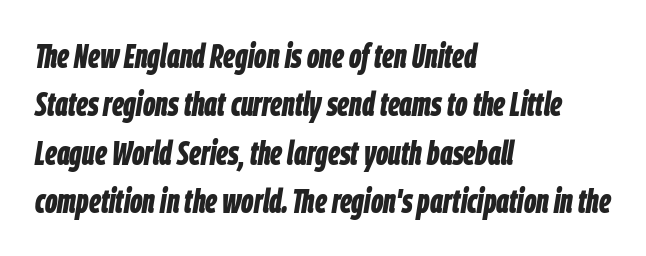
The image shows 34 px bold, condensed type, italic (leaning right); set left-aligned, normal line spacing (1.42x), normal letter spacing, not underlined; low stroke contrast and a large x-height.
